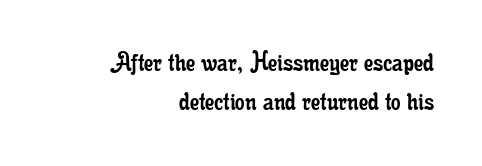
{"serif": "yes", "italic": "no", "bold": "no", "weight": "regular", "width": "condensed", "stroke_contrast": "low", "x_height": "small", "monospaced": "no", "underline": "no", "align": "right", "line_spacing": "normal", "line_spacing_ratio": 1.3, "letter_spacing": "normal", "letter_spacing_em": 0.0, "glyph_px": 30}
